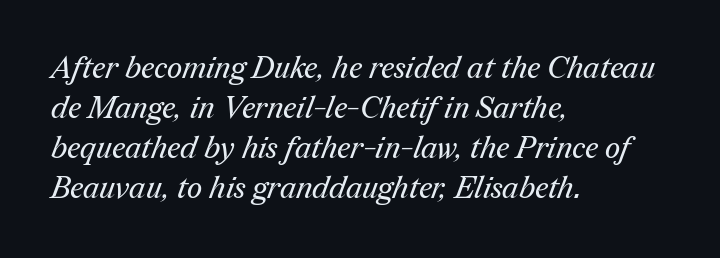
Between one letter and the next there's only the usual sliver of space. The paragraph shown leans on its left margin. Is the type heavy? It reads as light-to-regular instead. Is this a fixed-width face? No — the glyphs have proportional, varying widths. The glyphs are unaccompanied by any horizontal stroke below them.
